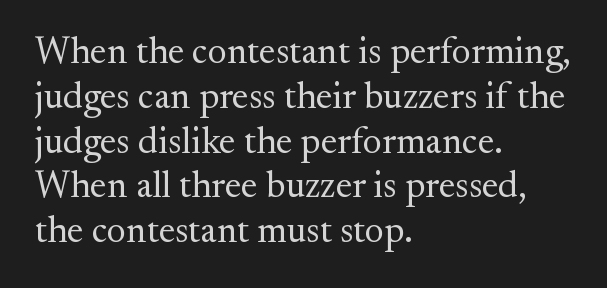
The image shows 37 px regular-weight serif type, upright; set left-aligned, line spacing 1.21x, normal letter spacing, not underlined; medium stroke contrast and a small x-height.
